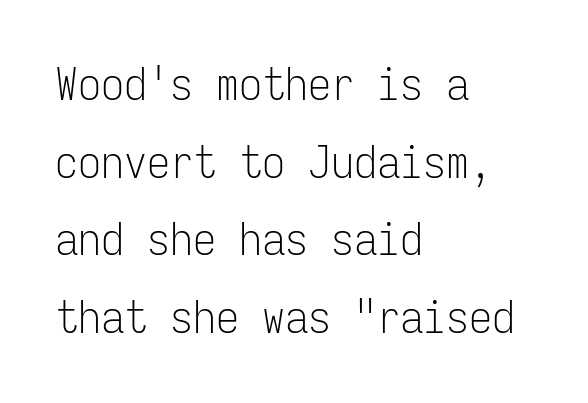
{"serif": "no", "italic": "no", "bold": "no", "weight": "light", "width": "condensed", "stroke_contrast": "low", "x_height": "medium", "monospaced": "yes", "underline": "no", "align": "left", "line_spacing": "normal", "line_spacing_ratio": 1.69, "letter_spacing": "normal", "letter_spacing_em": 0.0, "glyph_px": 46}
